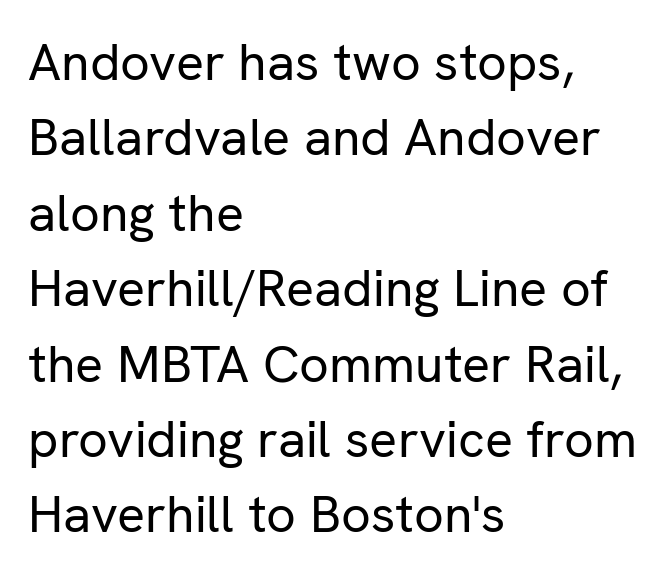
Bare-footed words on every line. The face used here is a sans, in the tradition of grotesques and geometrics. Casual observation: everything's shoved over to the left. Nope, not italic — everything's standing straight. Letter spacing: default.
